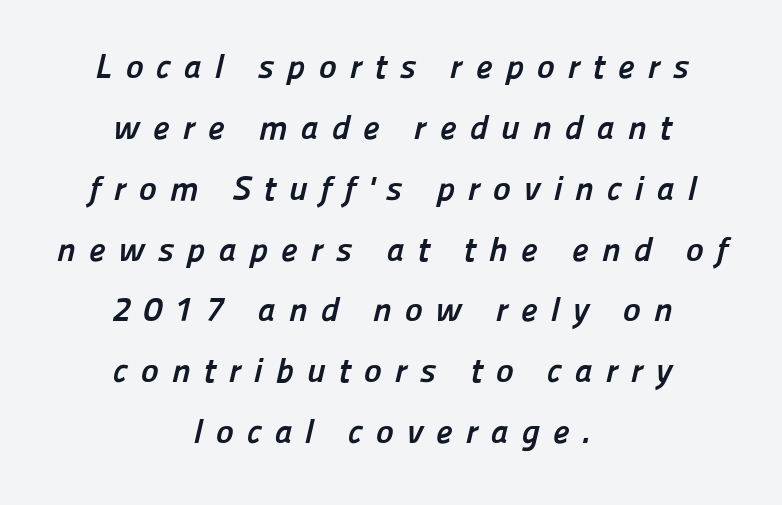
{"serif": "no", "bold": "yes", "weight": "semibold", "width": "normal", "stroke_contrast": "low", "x_height": "medium", "monospaced": "no", "underline": "no", "align": "center", "line_spacing_ratio": 1.79, "letter_spacing": "wide", "letter_spacing_em": 0.38, "glyph_px": 34}
